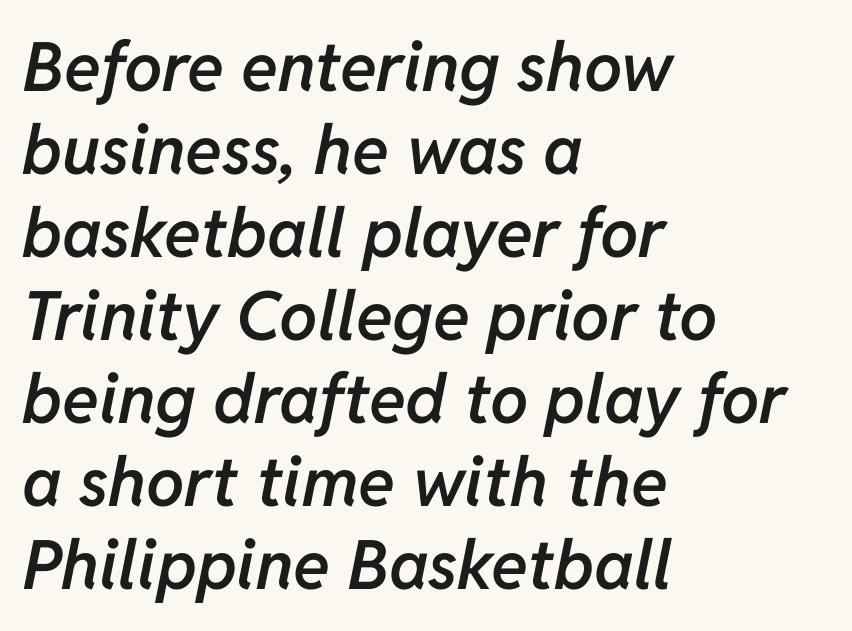
{"italic": "yes", "lean": "right", "slant_degrees": 11, "bold": "semi", "weight": "semibold", "width": "normal", "stroke_contrast": "low", "x_height": "medium", "monospaced": "no", "underline": "no", "align": "left", "line_spacing_ratio": 1.22, "letter_spacing": "normal", "letter_spacing_em": 0.0, "glyph_px": 68}
